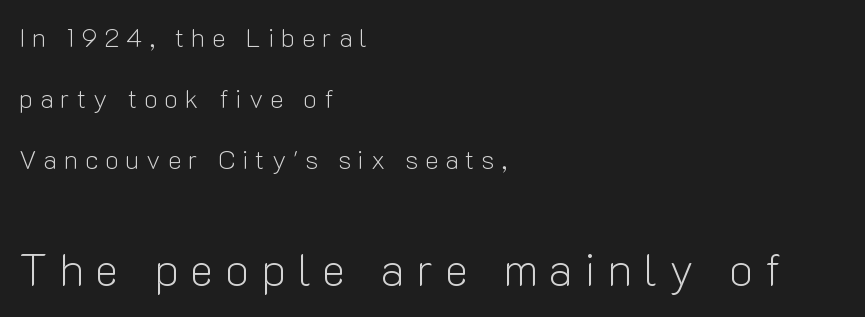
{"serif": "no", "italic": "no", "bold": "no", "weight": "light", "width": "normal", "stroke_contrast": "low", "x_height": "medium", "monospaced": "no", "underline": "no", "align": "left", "line_spacing": "loose", "line_spacing_ratio": 2.34, "letter_spacing": "wide", "letter_spacing_em": 0.26, "larger_block": "second", "size_ratio": 1.73, "glyph_px": 45}
